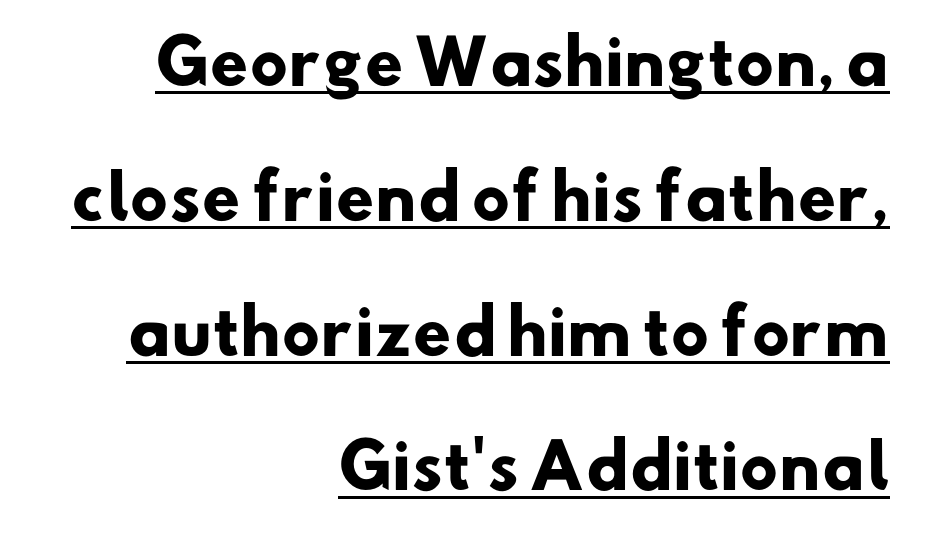
The image shows 61 px heavy sans-serif type; set right-aligned, loose line spacing (2.21x), normal letter spacing, underlined; low stroke contrast and a small x-height.
